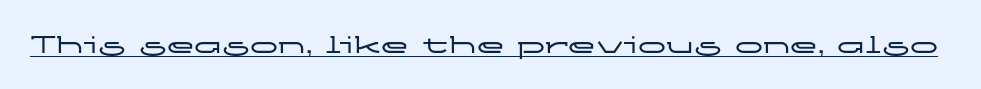
The image shows 28 px wide sans-serif type, upright; set normal letter spacing, underlined; low stroke contrast and a medium x-height.
